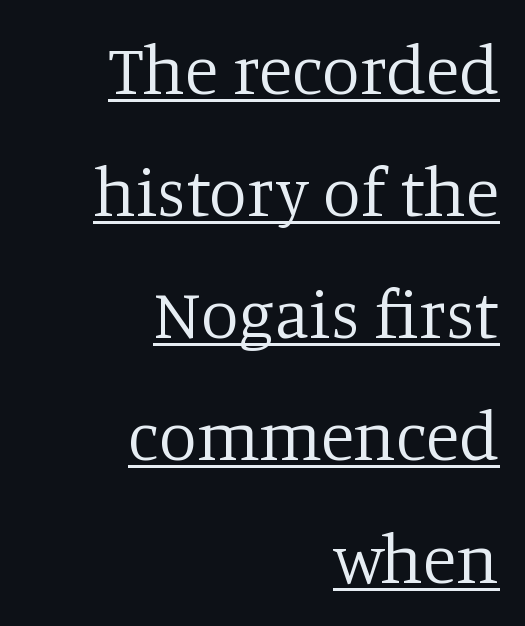
These lines are set flush right with a ragged left edge. This sample has the flowing, uneven cadence of proportional lettering. No chunkiness to these letters — they're not bold. The face used here appears with an underline applied.
